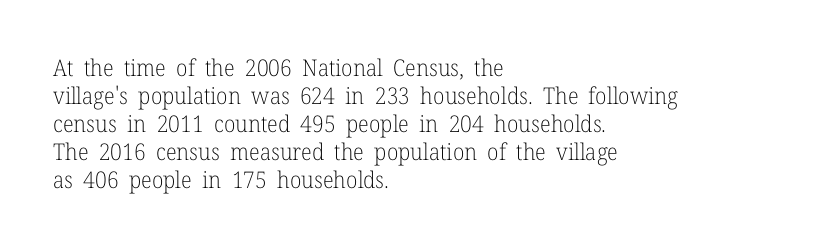
Every stem runs plumb, perpendicular to the baseline. Layout note: lines flush left. Decoration check: the copy has no underline. Short note: letters normally spaced.
